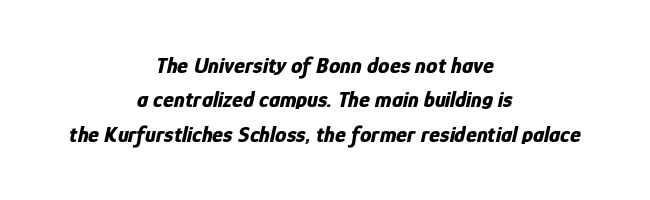
The image shows 23 px bold type, italic (leaning right); set centered, normal line spacing (1.5x), normal letter spacing, not underlined.
